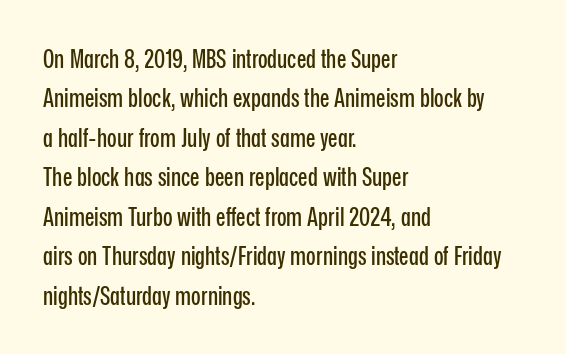
The image shows 25 px text type, upright; set left-aligned, normal line spacing (1.58x), normal letter spacing, not underlined.
